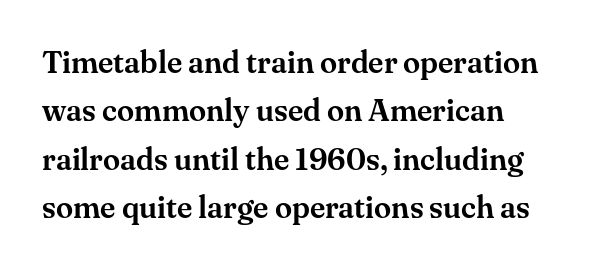
The zone under the glyphs is completely vacant. Note the varied advance widths — an 'i' is clearly narrower than an 'm'. Leading: standard. No italicization has been applied; the sample stays upright. No extra tracking has been applied to these lines.
